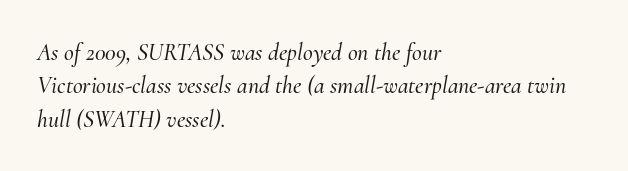
{"italic": "yes", "lean": "right", "slant_degrees": 10, "underline": "no", "align": "left", "line_spacing": "normal", "line_spacing_ratio": 1.39, "letter_spacing": "normal", "letter_spacing_em": 0.0, "glyph_px": 24}
